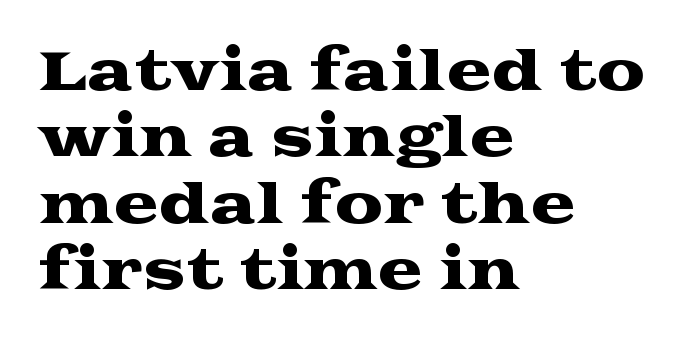
Q: Is the text italic (slanted)? A: No, it is upright.
Q: Is the typeface a serif or a sans-serif typeface? A: Serif.
Q: Is the text underlined? A: No.
Q: How is the paragraph aligned? A: Left-aligned.
Q: Is the spacing between letters normal or unusually wide? A: Normal.
Q: Width (condensed, normal, or wide)? A: Wide.
Q: Stroke contrast? A: Medium.
Q: x-height? A: Medium.
Q: Monospaced? A: No.
